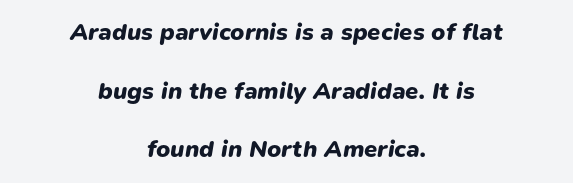
Tracking here is standard; glyphs follow each other at the usual distance. Designer's note — italics engaged. Does the leading feel generous? Absolutely, it's lavish. Set as a true bold cut, around the 700 mark. Decoration check: the copy has no underline. A centered setting, common on invitations and titles, is used for this passage.
